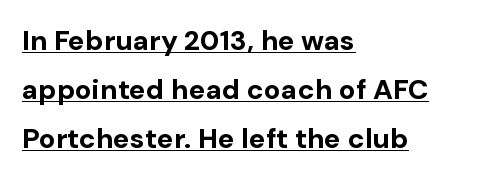
The image shows 28 px bold sans-serif type, upright; set left-aligned, line spacing 1.75x, normal letter spacing, underlined; low stroke contrast and a medium x-height.
